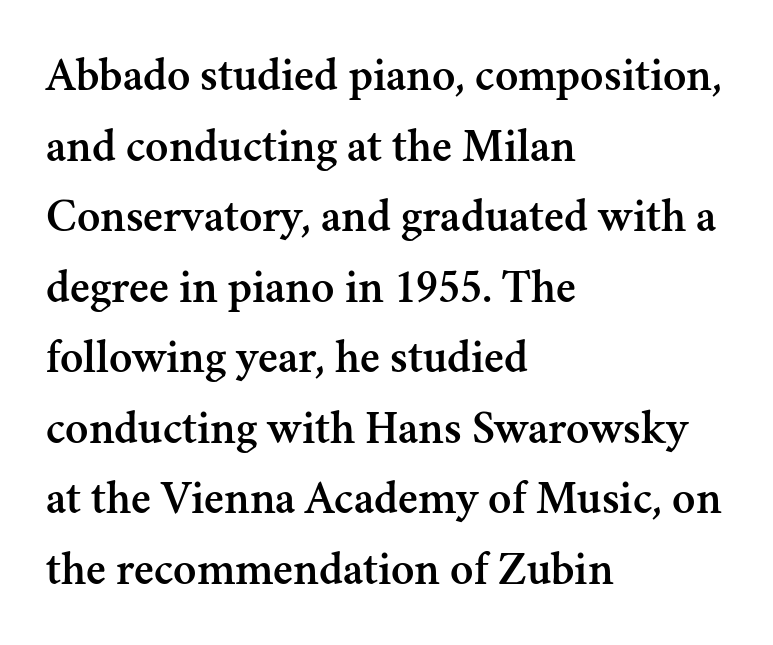
Q: Is the text italic (slanted)? A: No, it is upright.
Q: Is the typeface a serif or a sans-serif typeface? A: Serif.
Q: Is the text underlined? A: No.
Q: How is the paragraph aligned? A: Left-aligned.
Q: Is the spacing between letters normal or unusually wide? A: Normal.
Q: Is the spacing between lines tight, normal or loose? A: Normal.
Q: Width (condensed, normal, or wide)? A: Normal.
Q: Stroke contrast? A: Medium.
Q: x-height? A: Small.
Q: Monospaced? A: No.
